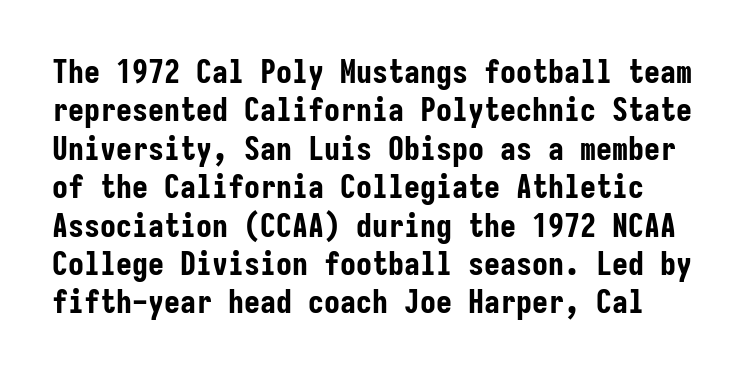
The image shows 32 px bold, condensed sans-serif type, upright, monospaced; set line spacing 1.2x, normal letter spacing, not underlined; low stroke contrast and a medium x-height.
